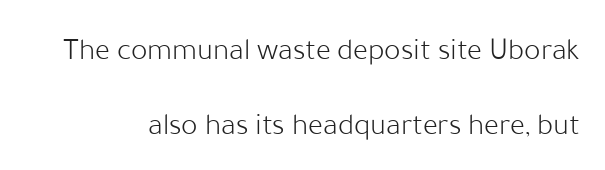
Widely set lines give the paragraph a tall, airy silhouette. In terms of posture, this sample is upright. Is this a fixed-width face? No — the glyphs have proportional, varying widths. Look at the bottom of the vertical strokes: they stop flat, with no serifs.
